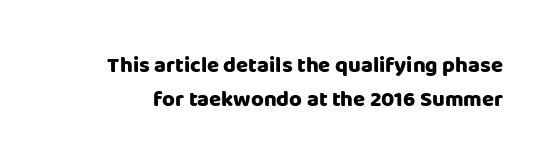
Q: Is the text italic (slanted)? A: No, it is upright.
Q: Is the text underlined? A: No.
Q: Is the spacing between letters normal or unusually wide? A: Normal.
Q: Is the spacing between lines tight, normal or loose? A: Normal.
